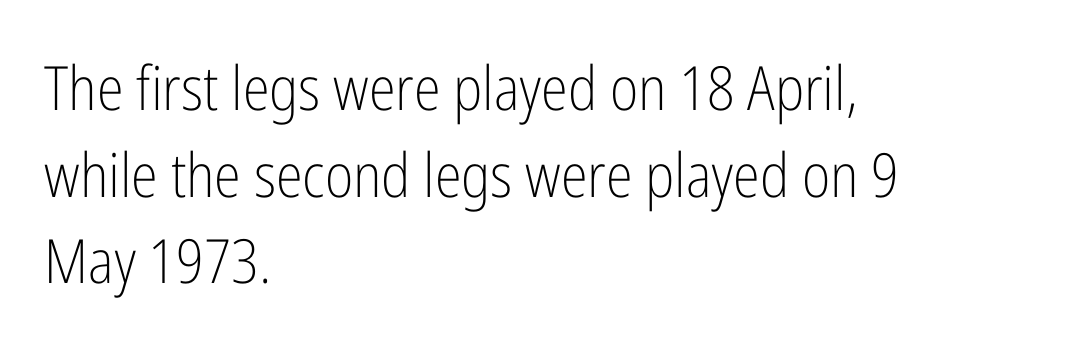
Short and long lines alike share a common starting point at left. Every stem runs plumb, perpendicular to the baseline. The passage shown is typed in a proportional face where columns would drift. This rendering leaves character spacing at its baseline value. Font category for this specimen: sans-serif.
